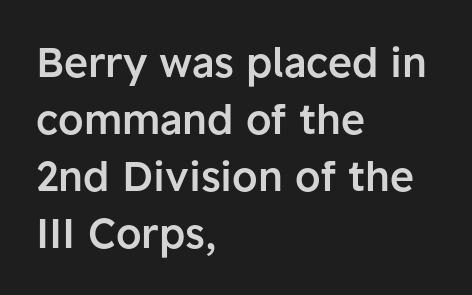
{"serif": "no", "italic": "no", "bold": "semi", "weight": "semibold", "width": "normal", "stroke_contrast": "low", "x_height": "medium", "monospaced": "no", "underline": "no", "align": "left", "line_spacing": "normal", "line_spacing_ratio": 1.39, "letter_spacing": "normal", "letter_spacing_em": 0.0, "glyph_px": 41}
